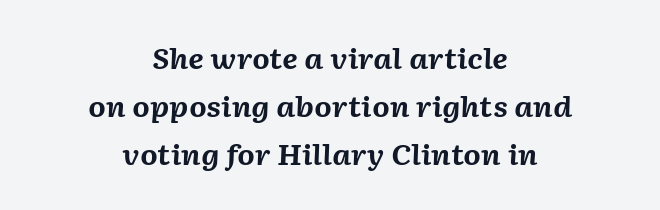
{"italic": "yes", "lean": "right", "slant_degrees": 2, "bold": "yes", "weight": "bold", "width": "normal", "stroke_contrast": "medium", "x_height": "medium", "monospaced": "no", "underline": "no", "align": "center", "line_spacing_ratio": 1.71, "letter_spacing": "normal", "letter_spacing_em": 0.0, "glyph_px": 28}
